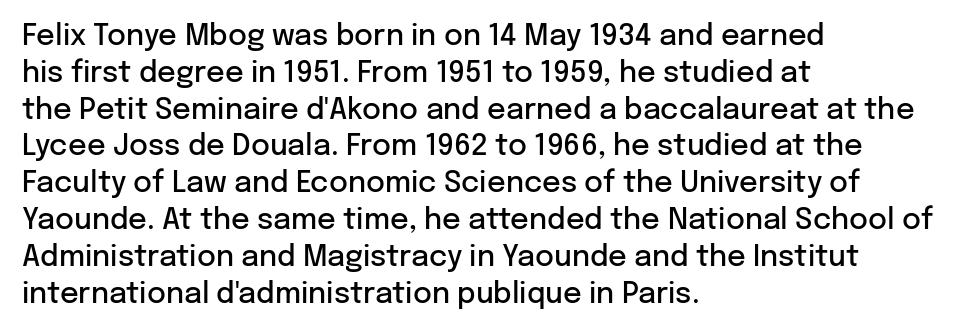
The image shows 29 px semibold sans-serif type, upright; set left-aligned, normal line spacing (1.27x), normal letter spacing, not underlined; low stroke contrast and a medium x-height.
